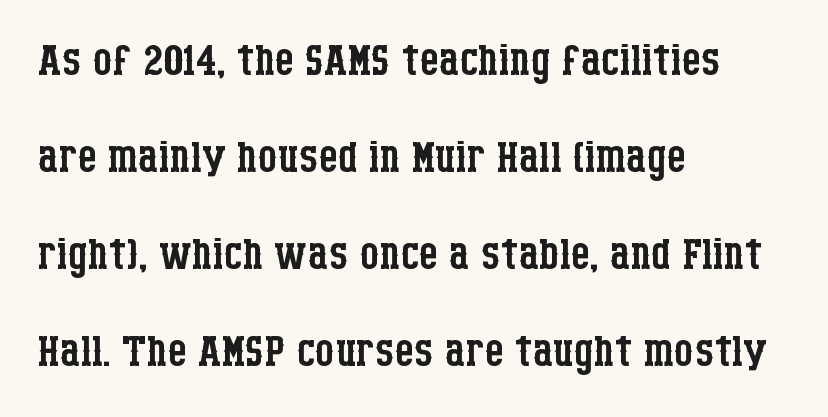
Q: Is the text bold? A: No.
Q: Is the text italic (slanted)? A: No, it is upright.
Q: Is the typeface a serif or a sans-serif typeface? A: Serif.
Q: Is the text underlined? A: No.
Q: How is the paragraph aligned? A: Left-aligned.
Q: Is the spacing between letters normal or unusually wide? A: Normal.
Q: Is the spacing between lines tight, normal or loose? A: Normal.
Q: Width (condensed, normal, or wide)? A: Condensed.
Q: Stroke contrast? A: Low.
Q: x-height? A: Large.
Q: Monospaced? A: No.
